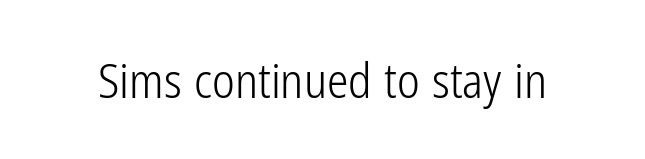
The image shows 48 px light, condensed sans-serif type, upright; set normal letter spacing, not underlined; low stroke contrast and a medium x-height.
